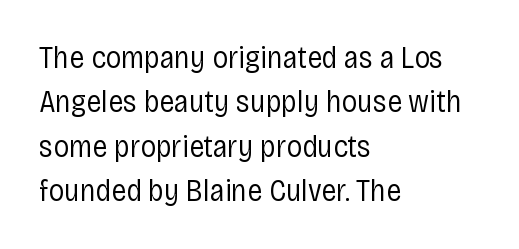
Q: Is the text bold? A: No.
Q: Is the text italic (slanted)? A: No, it is upright.
Q: Is the typeface a serif or a sans-serif typeface? A: Sans-serif.
Q: Is the text underlined? A: No.
Q: How is the paragraph aligned? A: Left-aligned.
Q: Is the spacing between letters normal or unusually wide? A: Normal.
Q: Is the spacing between lines tight, normal or loose? A: Normal.
Q: Width (condensed, normal, or wide)? A: Condensed.
Q: Stroke contrast? A: Low.
Q: x-height? A: Large.
Q: Monospaced? A: No.
